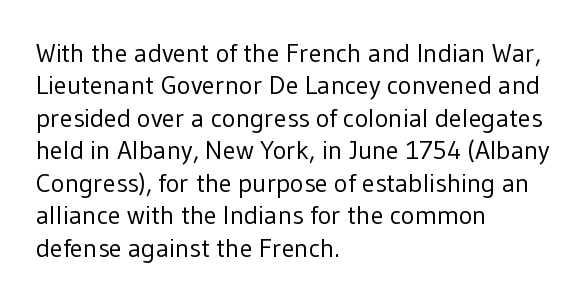
{"italic": "no", "bold": "no", "underline": "no", "align": "left", "line_spacing": "normal", "line_spacing_ratio": 1.25, "letter_spacing": "normal", "letter_spacing_em": 0.0, "glyph_px": 26}
